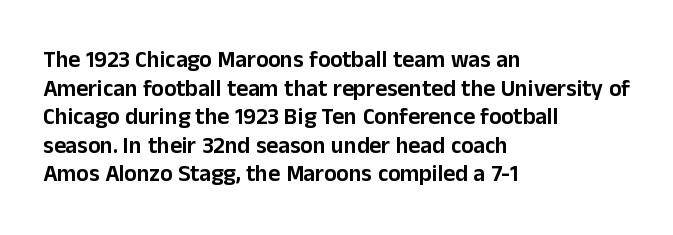
The image shows 23 px text type, upright; set left-aligned, line spacing 1.24x, normal letter spacing, not underlined.
